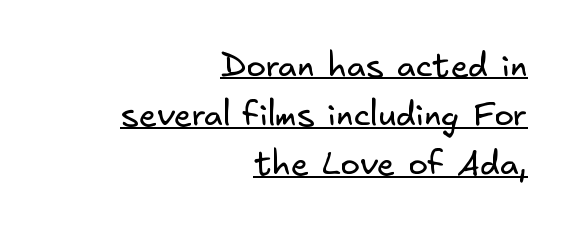
The image shows 33 px regular-weight sans-serif type; set right-aligned, normal line spacing (1.49x), normal letter spacing, underlined; low stroke contrast and a small x-height.
